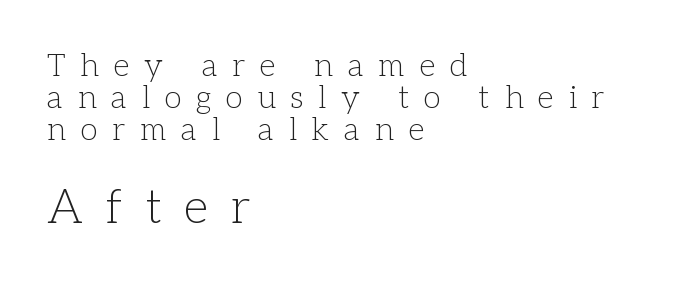
{"serif": "yes", "italic": "no", "bold": "no", "weight": "light", "width": "normal", "stroke_contrast": "low", "x_height": "medium", "monospaced": "no", "underline": "no", "align": "left", "line_spacing": "tight", "line_spacing_ratio": 1.03, "letter_spacing": "wide", "letter_spacing_em": 0.49, "larger_block": "second", "size_ratio": 1.52, "glyph_px": 47}
